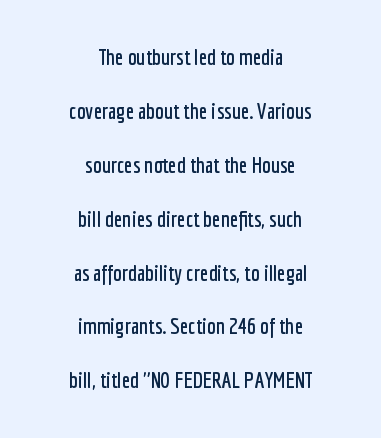
{"italic": "no", "underline": "no", "align": "center", "line_spacing": "loose", "line_spacing_ratio": 2.45, "letter_spacing": "normal", "letter_spacing_em": 0.0, "glyph_px": 22}
